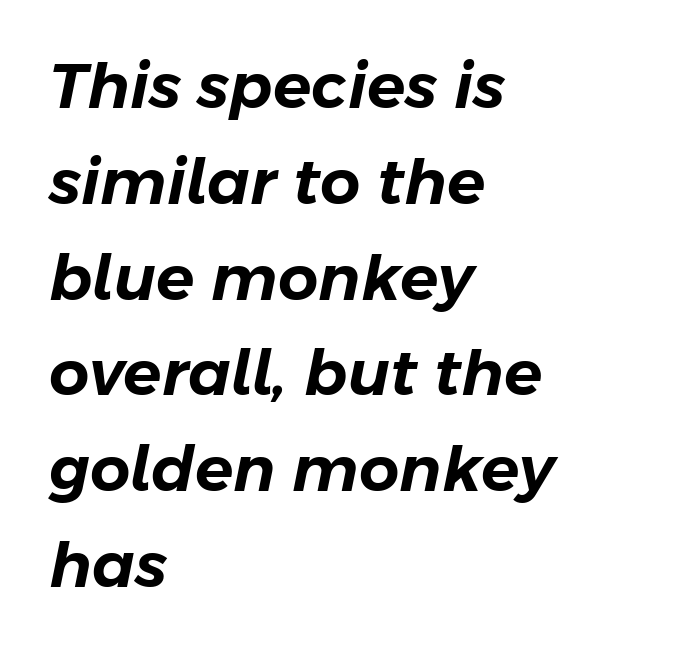
{"italic": "yes", "lean": "right", "slant_degrees": 11, "width": "normal", "stroke_contrast": "low", "x_height": "medium", "monospaced": "no", "underline": "no", "align": "left", "line_spacing": "normal", "line_spacing_ratio": 1.52, "letter_spacing": "normal", "letter_spacing_em": 0.0, "glyph_px": 63}
